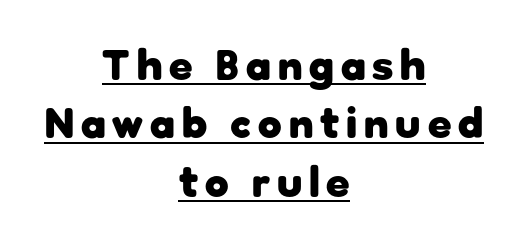
Underline: present. A full-strength bold gives these letters their thick strokes. Horizontal bands of white between lines are of average thickness. Type style note: lacks serifs. Where is the straight margin? There isn't one; the lines are centered. The face used here is proportionally spaced, like ordinary book or web type.
